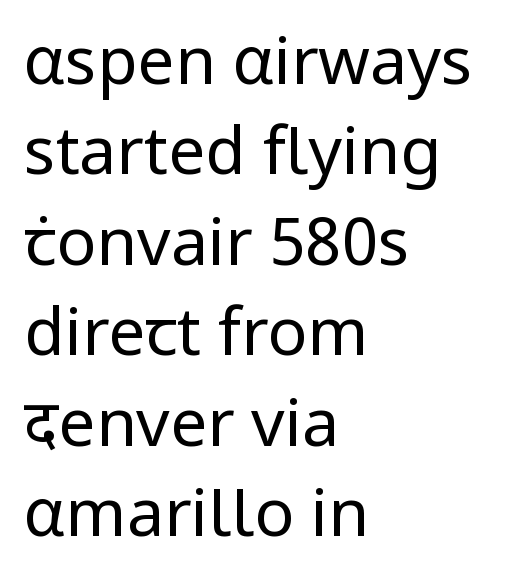
{"serif": "no", "italic": "no", "bold": "no", "weight": "regular", "width": "normal", "stroke_contrast": "low", "x_height": "medium", "monospaced": "no", "underline": "no", "align": "left", "line_spacing": "normal", "line_spacing_ratio": 1.37, "letter_spacing": "normal", "letter_spacing_em": 0.0, "glyph_px": 66}
